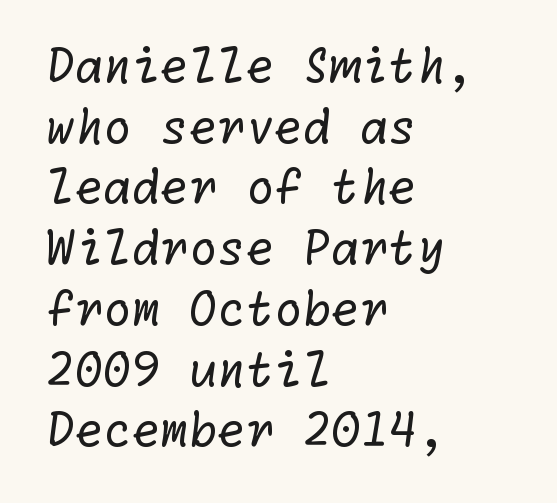
Q: Is the text bold? A: No.
Q: Is the typeface a serif or a sans-serif typeface? A: Sans-serif.
Q: Is the text underlined? A: No.
Q: How is the paragraph aligned? A: Left-aligned.
Q: Is the spacing between letters normal or unusually wide? A: Normal.
Q: Is the spacing between lines tight, normal or loose? A: Normal.
Q: Width (condensed, normal, or wide)? A: Normal.
Q: Stroke contrast? A: Low.
Q: x-height? A: Medium.
